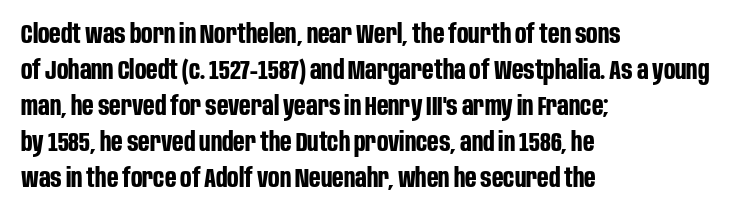
Q: Is the text bold? A: Yes.
Q: Is the text italic (slanted)? A: No, it is upright.
Q: Is the text underlined? A: No.
Q: How is the paragraph aligned? A: Left-aligned.
Q: Is the spacing between letters normal or unusually wide? A: Normal.
Q: Is the spacing between lines tight, normal or loose? A: Normal.
